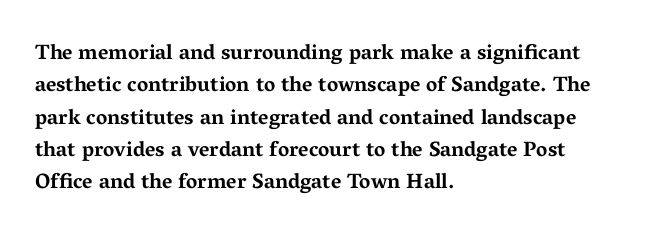
The image shows 21 px bold type, upright; set left-aligned, normal line spacing (1.54x), normal letter spacing, not underlined.
